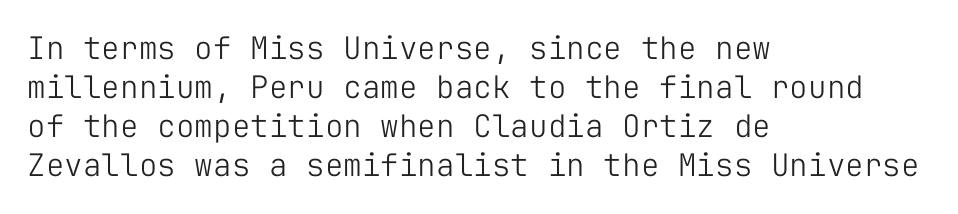
The space between consecutive lines is moderate. This is sans-serif lettering, the kind often seen on screens and signage. Think standard paragraph weight, or any step lighter than that. A typesetter would call this monospace, since all characters share one set width. Glance below the letters and you will spot only blank space. Each word holds together tightly as a unit, with standard inter-letter gaps.
